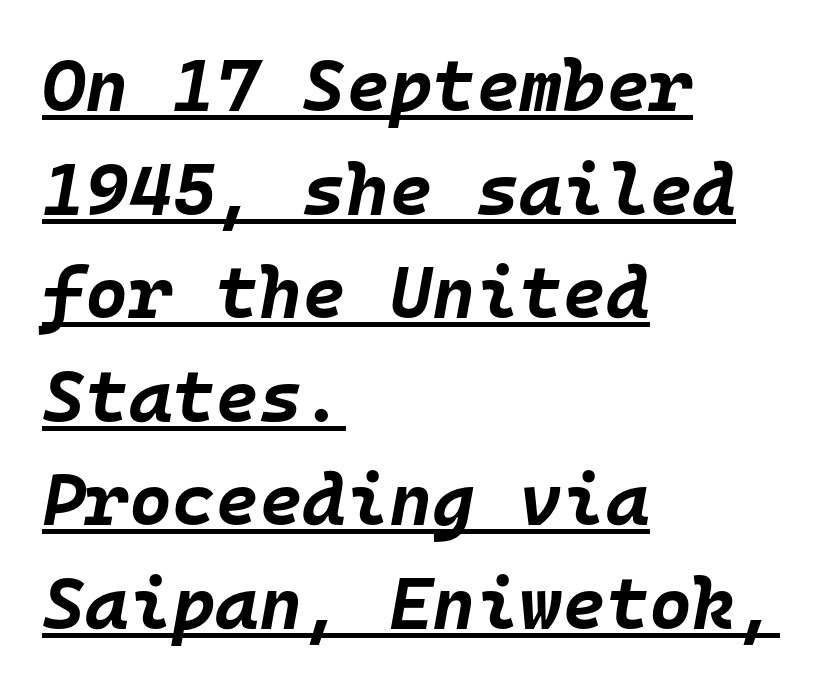
The image shows 74 px bold type, italic (leaning right), monospaced; set left-aligned, normal line spacing (1.4x), normal letter spacing, underlined; low stroke contrast and a large x-height.
